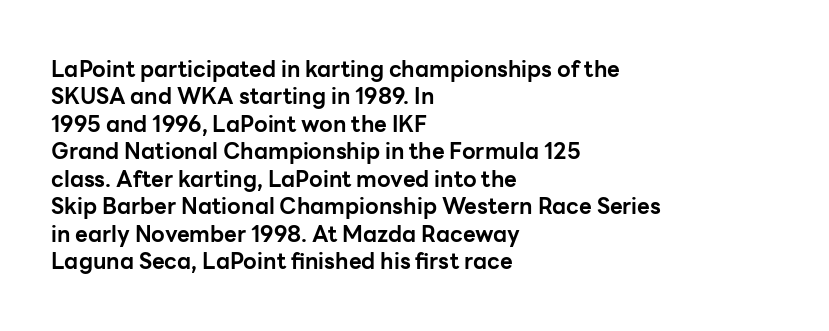
Q: Is the text bold? A: Yes.
Q: Is the text italic (slanted)? A: No, it is upright.
Q: Is the text underlined? A: No.
Q: How is the paragraph aligned? A: Left-aligned.
Q: Is the spacing between letters normal or unusually wide? A: Normal.
Q: Is the spacing between lines tight, normal or loose? A: Normal.
